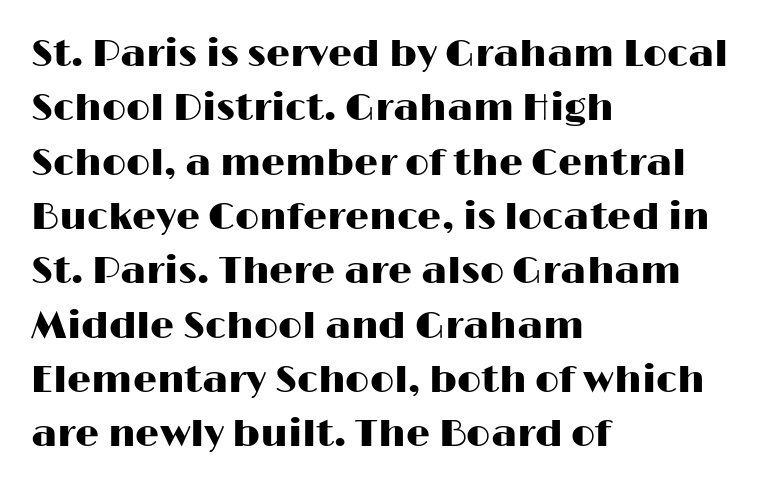
{"serif": "no", "italic": "no", "width": "wide", "stroke_contrast": "high", "x_height": "medium", "monospaced": "no", "underline": "no", "align": "left", "line_spacing": "normal", "line_spacing_ratio": 1.43, "letter_spacing": "normal", "letter_spacing_em": 0.0, "glyph_px": 38}
